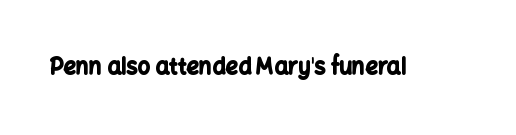
{"italic": "no", "bold": "yes", "underline": "no", "letter_spacing": "normal", "letter_spacing_em": 0.0, "glyph_px": 22}
